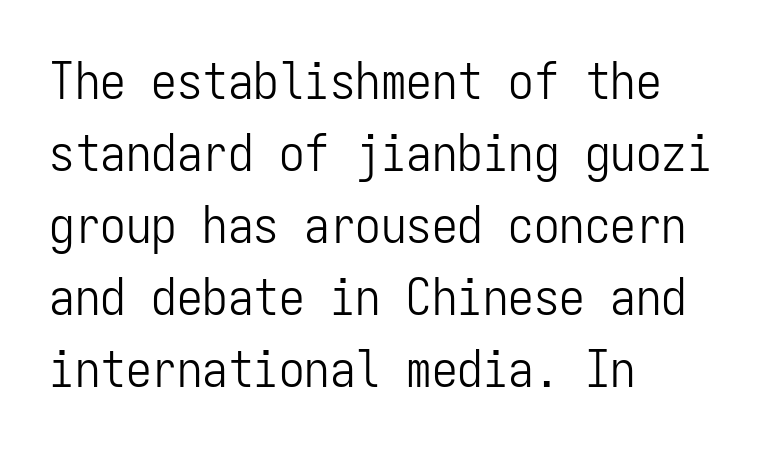
{"serif": "no", "italic": "no", "bold": "no", "weight": "light", "width": "condensed", "stroke_contrast": "low", "x_height": "medium", "monospaced": "yes", "underline": "no", "align": "left", "line_spacing": "normal", "line_spacing_ratio": 1.41, "letter_spacing": "normal", "letter_spacing_em": 0.0, "glyph_px": 51}
